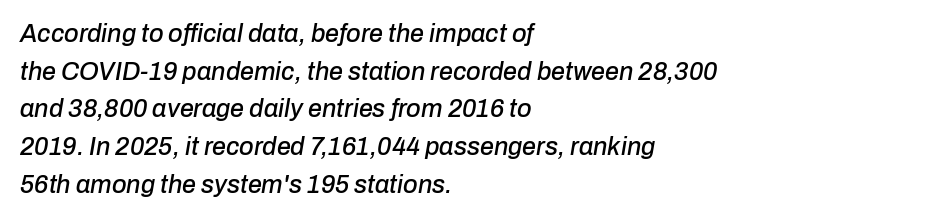
The image shows 25 px text type, italic (leaning right); set left-aligned, normal line spacing (1.51x), normal letter spacing, not underlined.
